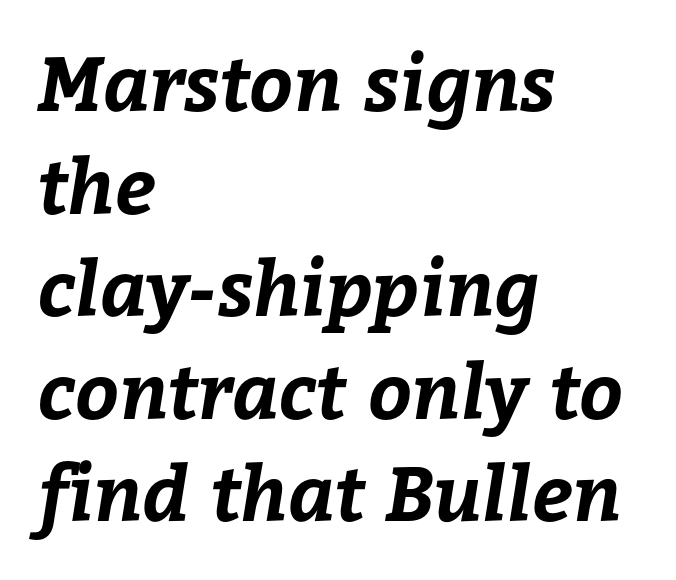
{"bold": "yes", "weight": "bold", "width": "normal", "stroke_contrast": "low", "x_height": "medium", "monospaced": "no", "underline": "no", "align": "left", "line_spacing": "normal", "line_spacing_ratio": 1.35, "letter_spacing": "normal", "letter_spacing_em": 0.0, "glyph_px": 76}
